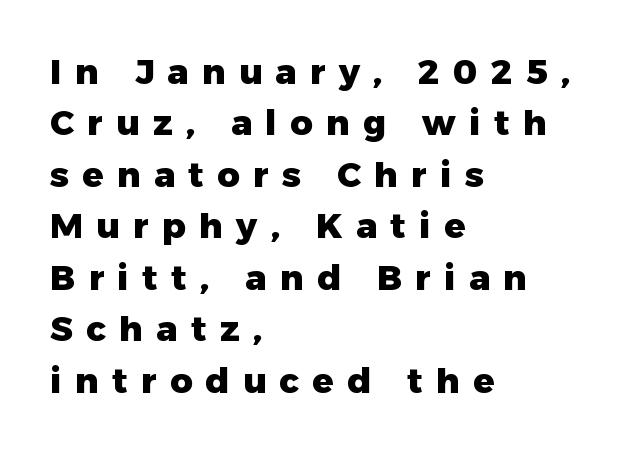
Q: Is the text bold? A: Yes.
Q: Is the text italic (slanted)? A: No, it is upright.
Q: Is the typeface a serif or a sans-serif typeface? A: Sans-serif.
Q: Is the text underlined? A: No.
Q: How is the paragraph aligned? A: Left-aligned.
Q: Is the spacing between letters normal or unusually wide? A: Unusually wide.
Q: Is the spacing between lines tight, normal or loose? A: Normal.
Q: Width (condensed, normal, or wide)? A: Normal.
Q: Stroke contrast? A: Low.
Q: x-height? A: Medium.
Q: Monospaced? A: No.
